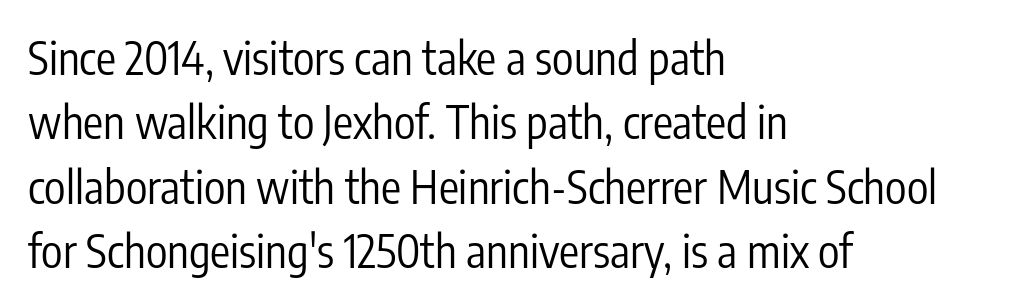
The image shows 45 px regular-weight, condensed sans-serif type, upright; set left-aligned, normal line spacing (1.43x), normal letter spacing, not underlined; low stroke contrast and a medium x-height.
